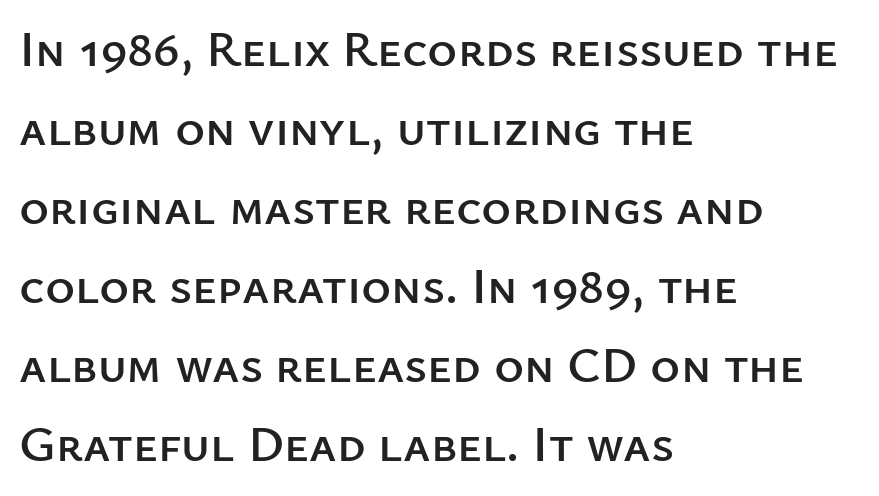
{"serif": "no", "italic": "no", "width": "normal", "stroke_contrast": "low", "x_height": "medium", "monospaced": "no", "underline": "no", "align": "left", "line_spacing": "normal", "line_spacing_ratio": 1.55, "letter_spacing": "normal", "letter_spacing_em": 0.0, "glyph_px": 51}
